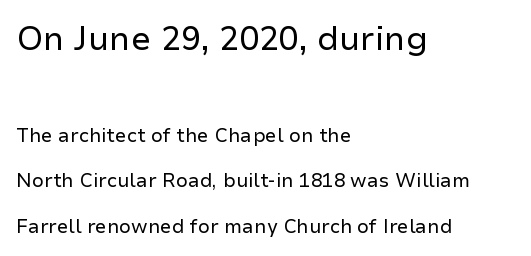
The image shows 33 px regular-weight sans-serif type, upright; set left-aligned, loose line spacing (2.4x), normal letter spacing, not underlined; the first (top) block is 1.74x larger; low stroke contrast and a medium x-height.
